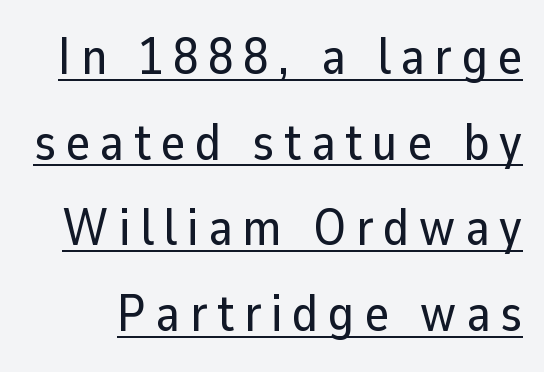
Q: Is the text italic (slanted)? A: No, it is upright.
Q: Is the typeface a serif or a sans-serif typeface? A: Sans-serif.
Q: Is the text underlined? A: Yes.
Q: Is the spacing between lines tight, normal or loose? A: Normal.
Q: Width (condensed, normal, or wide)? A: Normal.
Q: Stroke contrast? A: Low.
Q: x-height? A: Medium.
Q: Monospaced? A: No.
